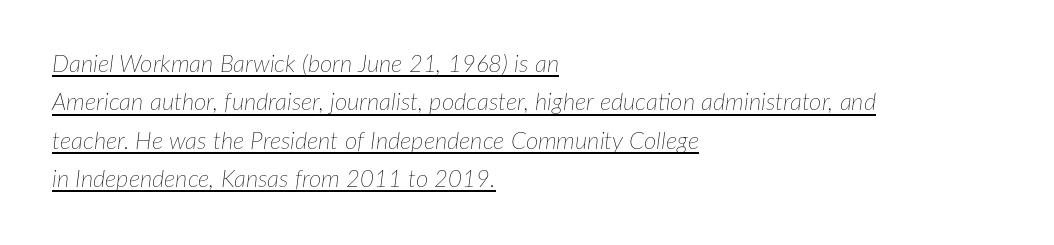
The image shows 24 px text type, italic (leaning right); set left-aligned, normal line spacing (1.6x), normal letter spacing, underlined.
